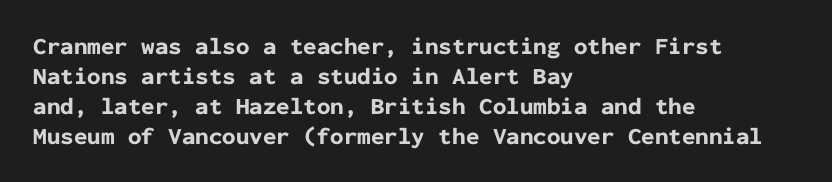
Q: Is the text bold? A: Yes.
Q: Is the text italic (slanted)? A: No, it is upright.
Q: Is the text underlined? A: No.
Q: How is the paragraph aligned? A: Left-aligned.
Q: Is the spacing between letters normal or unusually wide? A: Normal.
Q: Is the spacing between lines tight, normal or loose? A: Normal.
